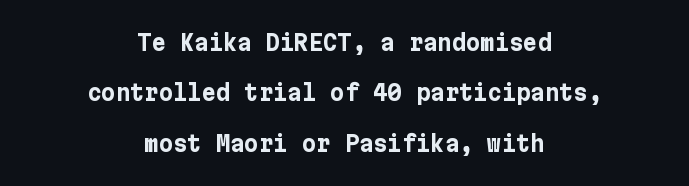
Q: Is the text bold? A: Yes.
Q: Is the text italic (slanted)? A: No, it is upright.
Q: Is the text underlined? A: No.
Q: How is the paragraph aligned? A: Centered.
Q: Is the spacing between letters normal or unusually wide? A: Normal.
Q: Is the spacing between lines tight, normal or loose? A: Loose.
